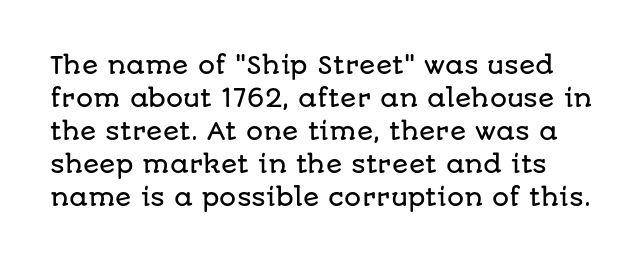
{"italic": "no", "underline": "no", "line_spacing": "normal", "line_spacing_ratio": 1.37, "letter_spacing": "normal", "letter_spacing_em": 0.0, "glyph_px": 24}
